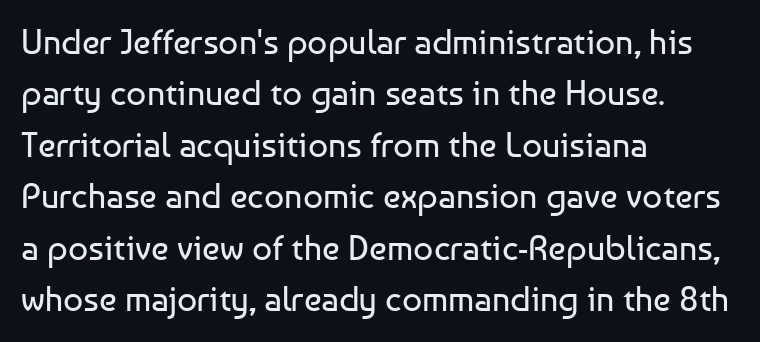
Type without underlining. Ink coverage per letter is moderate at most. Ascenders rise straight up at ninety degrees. Caption: multi-line text, flush left, ragged right. Nobody touched the tracking dial on this one. No feet cap the strokes, marking this as sans-serif type.
